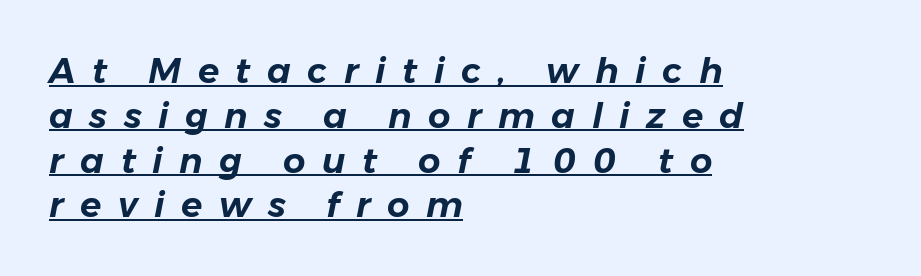
The image shows 35 px text type, italic (leaning right); set left-aligned, normal line spacing (1.28x), unusually wide letter spacing (+0.47 em), underlined; low stroke contrast and a medium x-height.
